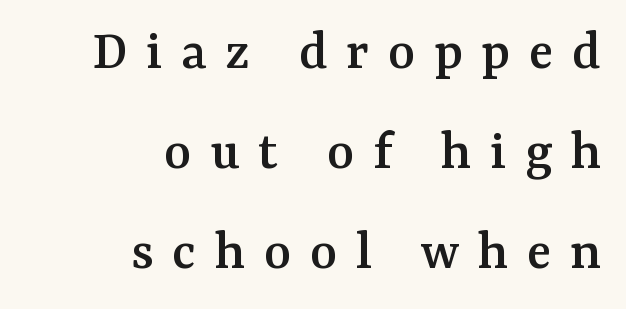
Q: Is the text italic (slanted)? A: No, it is upright.
Q: Is the typeface a serif or a sans-serif typeface? A: Serif.
Q: Is the text underlined? A: No.
Q: How is the paragraph aligned? A: Right-aligned.
Q: Is the spacing between letters normal or unusually wide? A: Unusually wide.
Q: Width (condensed, normal, or wide)? A: Normal.
Q: Stroke contrast? A: Medium.
Q: x-height? A: Medium.
Q: Monospaced? A: No.
